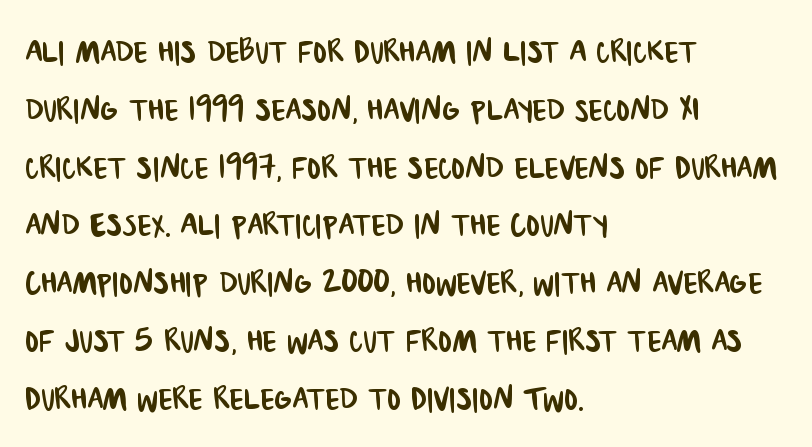
{"serif": "no", "width": "condensed", "stroke_contrast": "low", "x_height": "large", "monospaced": "no", "underline": "no", "align": "left", "line_spacing": "normal", "line_spacing_ratio": 1.41, "letter_spacing": "normal", "letter_spacing_em": 0.0, "glyph_px": 41}
